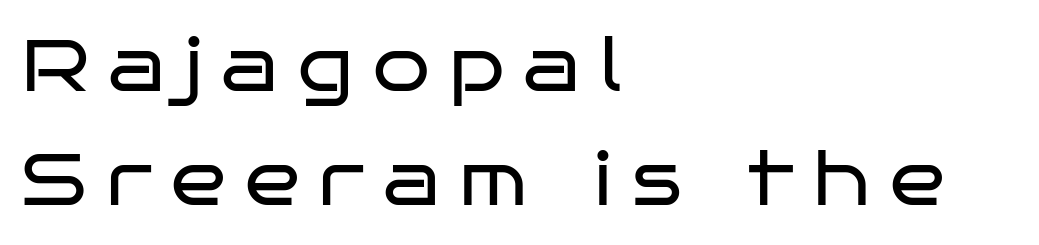
This is sans-serif lettering, the kind often seen on screens and signage. The zone under the glyphs is completely vacant. The typesetting does not lean heavy: it is not bold. Casual observation: everything's shoved over to the left. A typesetter would call this heavily tracked-out type.
